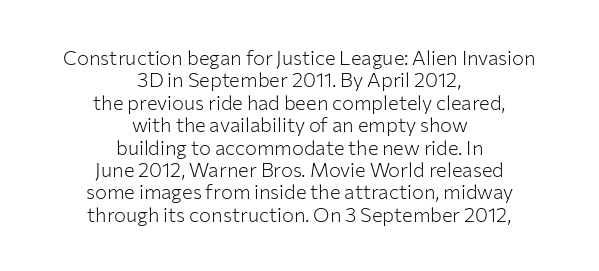
Q: Is the text bold? A: No.
Q: Is the text italic (slanted)? A: No, it is upright.
Q: Is the text underlined? A: No.
Q: How is the paragraph aligned? A: Centered.
Q: Is the spacing between letters normal or unusually wide? A: Normal.
Q: Is the spacing between lines tight, normal or loose? A: Tight.
